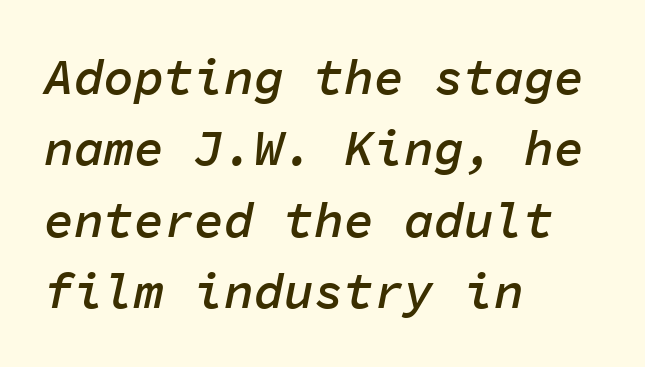
Every row of glyphs begins at an identical x-position on the left. Look at the stroke-to-counter ratio: somewhat heavy, a semibold. Looks like terminal output: every glyph gets an equal slot. Leading: standard.
